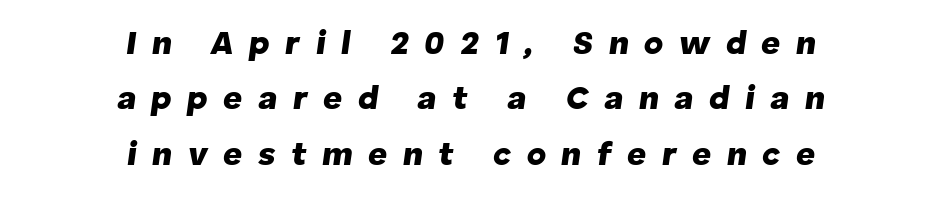
Does the copy run flush right? No — it is centered line by line. You can tell it's italic because the verticals aren't actually vertical. The passage shown is typed in a proportional face where columns would drift. Each glyph is drawn with heavy, bold strokes. Letter spacing: wide.
